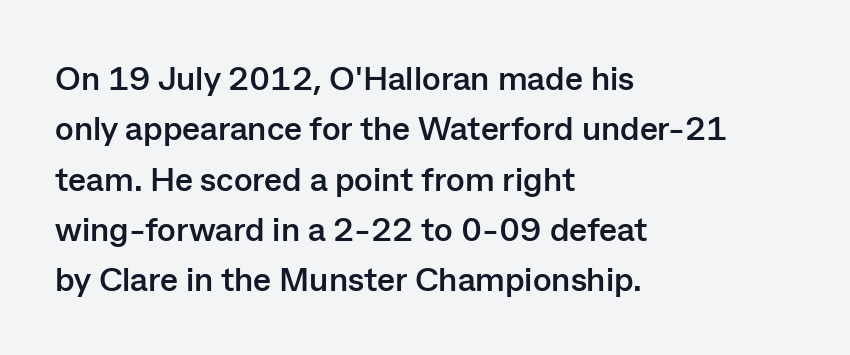
{"serif": "no", "italic": "no", "bold": "yes", "weight": "semibold", "width": "normal", "stroke_contrast": "low", "x_height": "medium", "monospaced": "no", "underline": "no", "align": "left", "line_spacing": "normal", "line_spacing_ratio": 1.48, "letter_spacing": "normal", "letter_spacing_em": 0.0, "glyph_px": 34}
